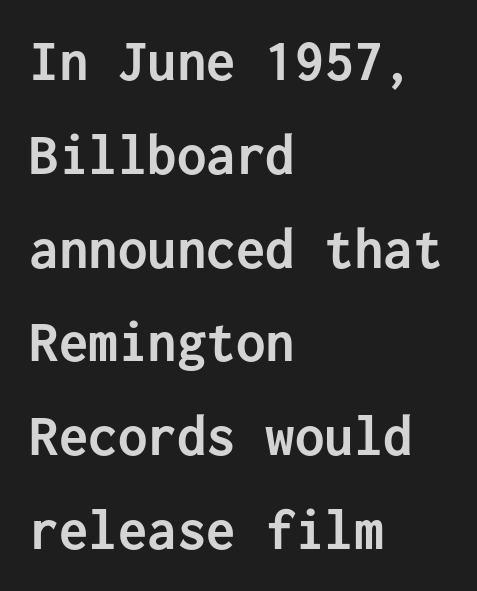
This rendering employs a face without finishing strokes, i.e., a sans-serif. Posture: upright roman. Set as a true bold cut, around the 700 mark. Each letter, wide or thin by design, is forced into the same width here. Is the block centered? No — it sits flush against the left margin.
